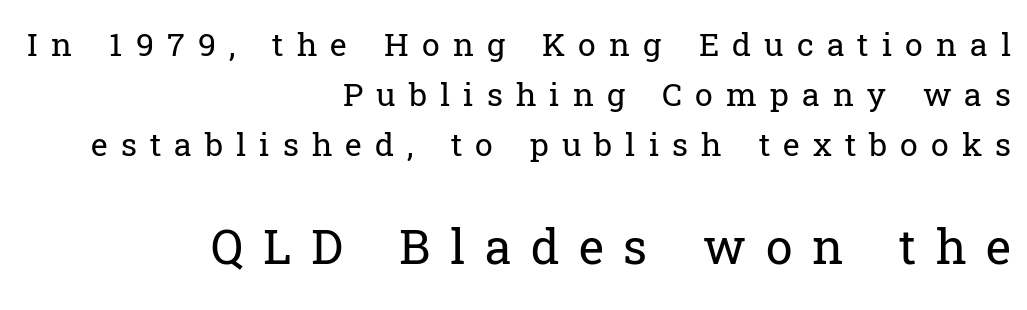
The lines sit at an ordinary, default distance from one another. Here the designer chose a conventional face with non-uniform glyph widths. Upright lettering throughout. These glyphs show unthickened strokes, regular width or finer. Stroke terminals: seriffed. Beneath every word, the page is bare.
